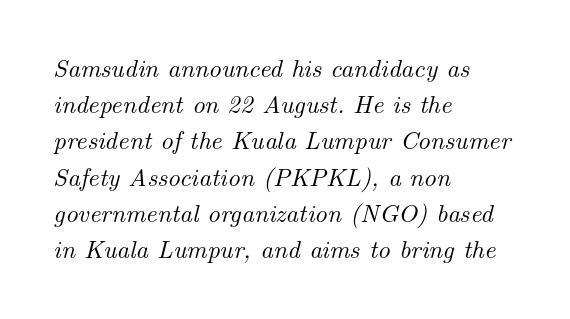
{"italic": "yes", "lean": "right", "slant_degrees": 14, "underline": "no", "align": "left", "line_spacing": "normal", "line_spacing_ratio": 1.45, "letter_spacing": "normal", "letter_spacing_em": 0.0, "glyph_px": 25}
